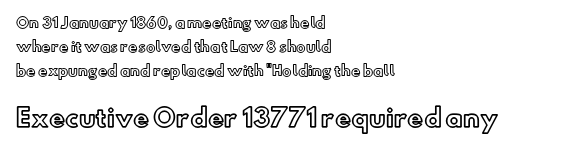
{"italic": "no", "underline": "no", "align": "left", "line_spacing": "normal", "line_spacing_ratio": 1.7, "letter_spacing": "normal", "letter_spacing_em": 0.0, "larger_block": "second", "size_ratio": 1.71, "glyph_px": 24}
